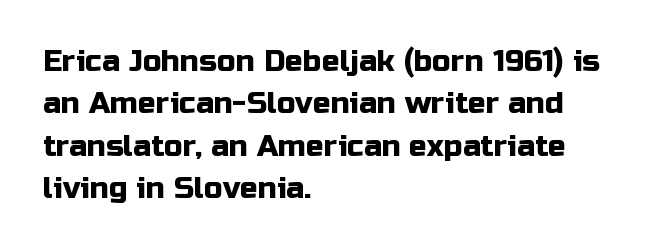
Q: Is the text italic (slanted)? A: No, it is upright.
Q: Is the typeface a serif or a sans-serif typeface? A: Sans-serif.
Q: Is the text underlined? A: No.
Q: How is the paragraph aligned? A: Left-aligned.
Q: Is the spacing between letters normal or unusually wide? A: Normal.
Q: Is the spacing between lines tight, normal or loose? A: Normal.
Q: Width (condensed, normal, or wide)? A: Normal.
Q: Stroke contrast? A: Low.
Q: x-height? A: Medium.
Q: Monospaced? A: No.
